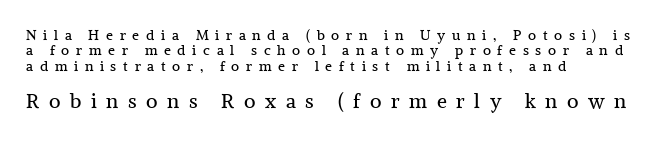
The image shows 20 px text type, upright; set left-aligned, tight line spacing (1.1x), unusually wide letter spacing (+0.48 em), not underlined; the second (bottom) block is 1.43x larger.
